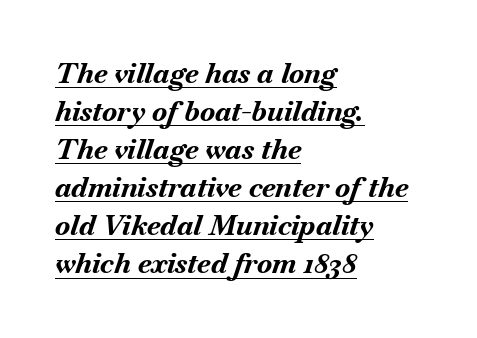
Q: Is the text bold? A: Yes.
Q: Is the text italic (slanted)? A: Yes, it leans right by about 18 degrees.
Q: Is the text underlined? A: Yes.
Q: How is the paragraph aligned? A: Left-aligned.
Q: Is the spacing between letters normal or unusually wide? A: Normal.
Q: Is the spacing between lines tight, normal or loose? A: Normal.
Q: Width (condensed, normal, or wide)? A: Normal.
Q: Stroke contrast? A: Medium.
Q: x-height? A: Small.
Q: Monospaced? A: No.
